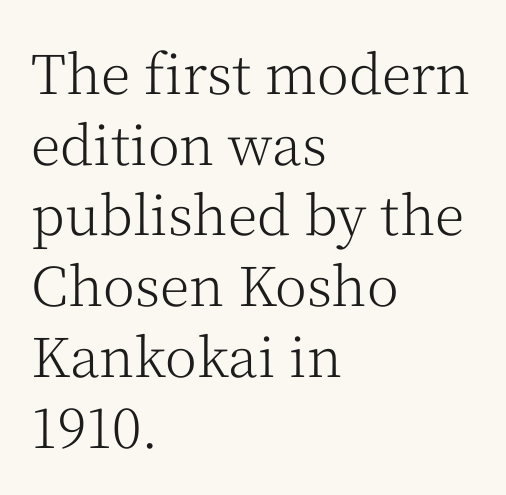
{"serif": "yes", "italic": "no", "bold": "no", "weight": "light", "width": "normal", "stroke_contrast": "medium", "x_height": "medium", "monospaced": "no", "underline": "no", "align": "left", "line_spacing": "normal", "line_spacing_ratio": 1.31, "letter_spacing": "normal", "letter_spacing_em": 0.0, "glyph_px": 54}
